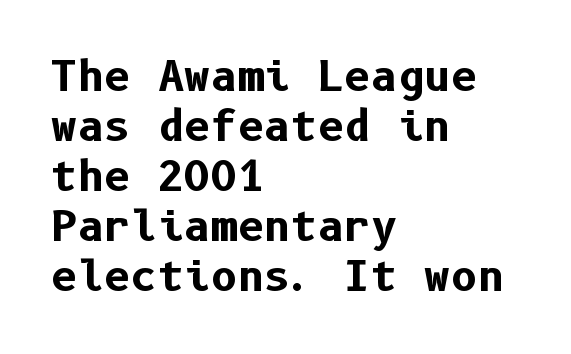
The image shows 41 px bold sans-serif type, upright; set left-aligned, line spacing 1.22x, normal letter spacing, not underlined; low stroke contrast and a medium x-height.
